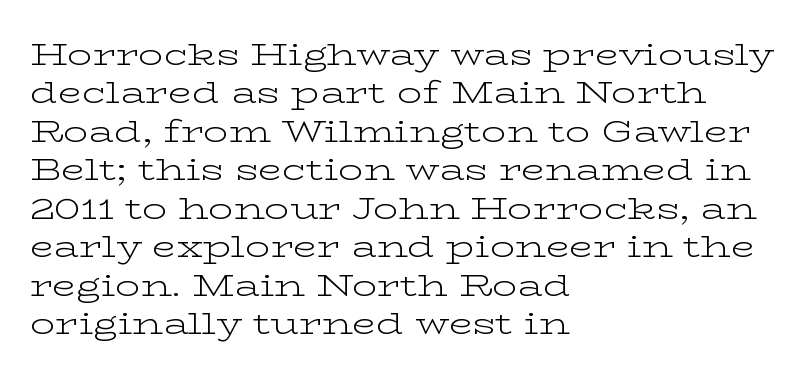
Q: Is the text bold? A: No.
Q: Is the text italic (slanted)? A: No, it is upright.
Q: Is the typeface a serif or a sans-serif typeface? A: Serif.
Q: Is the text underlined? A: No.
Q: How is the paragraph aligned? A: Left-aligned.
Q: Is the spacing between letters normal or unusually wide? A: Normal.
Q: Width (condensed, normal, or wide)? A: Wide.
Q: Stroke contrast? A: Low.
Q: x-height? A: Medium.
Q: Monospaced? A: No.
